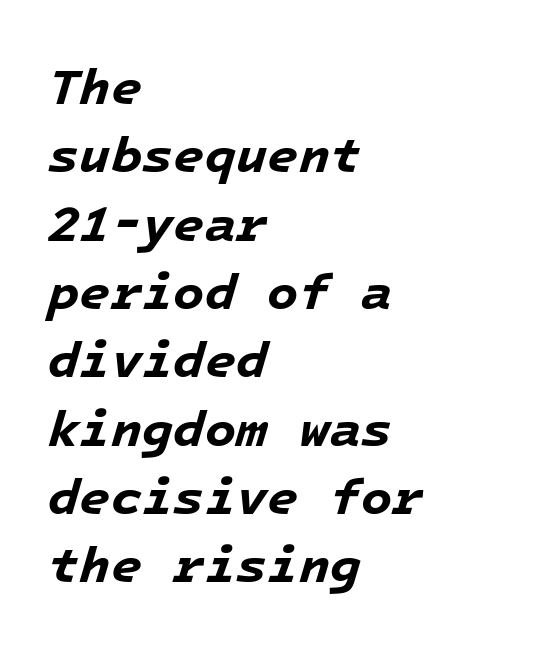
Q: Is the text bold? A: Yes.
Q: Is the text italic (slanted)? A: Yes, it leans right by about 16 degrees.
Q: Is the text underlined? A: No.
Q: How is the paragraph aligned? A: Left-aligned.
Q: Is the spacing between letters normal or unusually wide? A: Normal.
Q: Is the spacing between lines tight, normal or loose? A: Normal.
Q: Width (condensed, normal, or wide)? A: Normal.
Q: Stroke contrast? A: Low.
Q: x-height? A: Medium.
Q: Monospaced? A: Yes.
